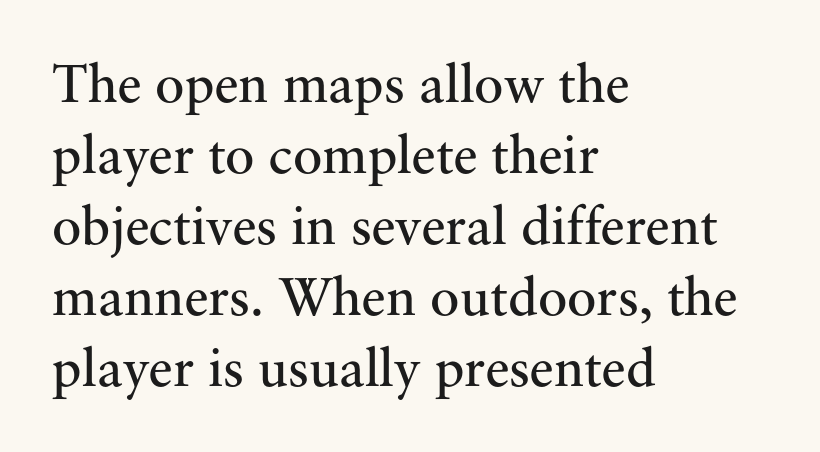
The image shows 55 px regular-weight serif type, upright; set left-aligned, normal line spacing (1.29x), normal letter spacing, not underlined; medium stroke contrast and a small x-height.
